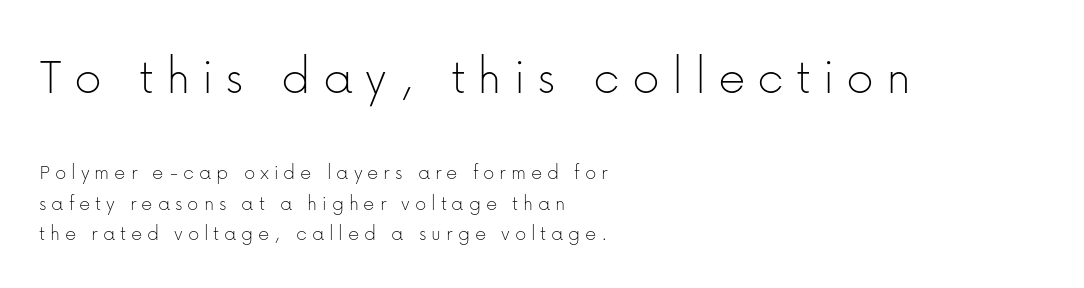
There is plenty of visible air inserted between adjacent glyphs. Ink coverage per letter is moderate at most. Characters remain perfectly vertical along every line. The typesetter chose a ragged-right arrangement here. Does the type have serifs? No, each stem ends abruptly. Does the leading feel generous? No, just average.
